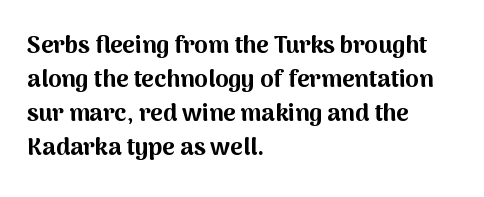
Q: Is the text bold? A: Yes.
Q: Is the text italic (slanted)? A: No, it is upright.
Q: Is the text underlined? A: No.
Q: How is the paragraph aligned? A: Left-aligned.
Q: Is the spacing between letters normal or unusually wide? A: Normal.
Q: Is the spacing between lines tight, normal or loose? A: Normal.
